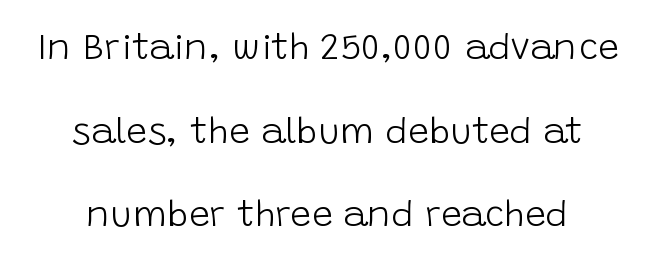
Interline gaps are noticeably wide in this sample. No heavy texture on the line: the type isn't bold. Posture: straight, roman, zero tilt. Does the type have serifs? No, each stem ends abruptly. This sample uses plain, unmodified letter spacing.
